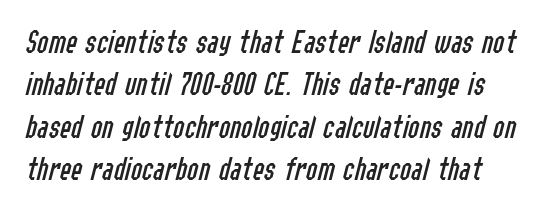
Q: Is the text bold? A: No.
Q: Is the text italic (slanted)? A: Yes, it leans right by about 14 degrees.
Q: Is the text underlined? A: No.
Q: Is the spacing between letters normal or unusually wide? A: Normal.
Q: Is the spacing between lines tight, normal or loose? A: Normal.
Q: Width (condensed, normal, or wide)? A: Condensed.
Q: Stroke contrast? A: Low.
Q: x-height? A: Medium.
Q: Monospaced? A: No.
